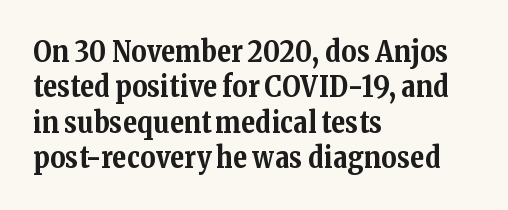
What kind of face is this? One with serifs. You can tell it's not italic because the verticals are truly vertical. Beneath every word, the page is bare. Between one letter and the next there's only the usual sliver of space. Teacher's note: observe the even left margin — that is flush-left alignment. Look at the stroke-to-counter ratio: heavy, a bold.
